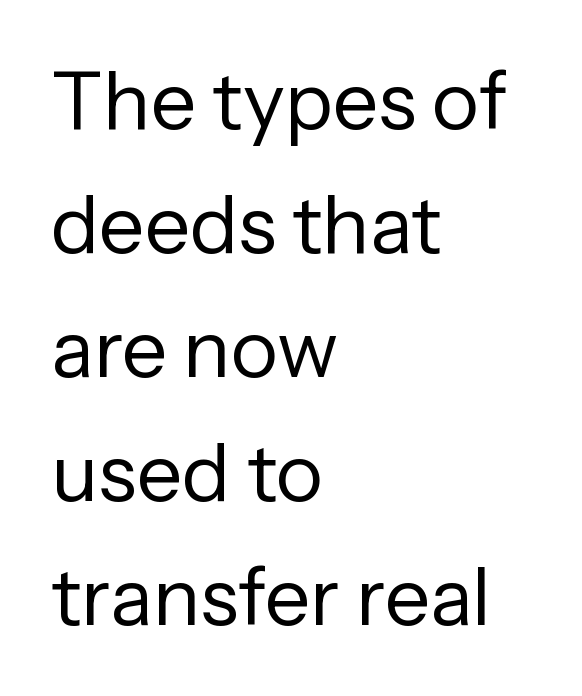
{"serif": "no", "italic": "no", "bold": "no", "weight": "regular", "width": "normal", "stroke_contrast": "low", "x_height": "medium", "monospaced": "no", "underline": "no", "align": "left", "line_spacing": "normal", "line_spacing_ratio": 1.55, "letter_spacing": "normal", "letter_spacing_em": 0.0, "glyph_px": 80}
